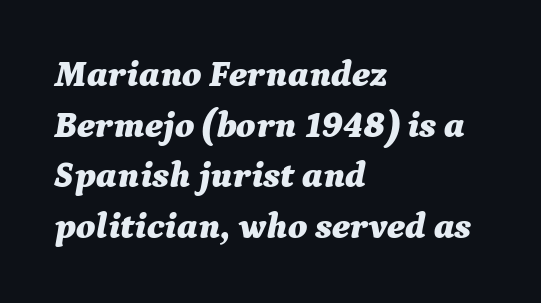
I'd describe the lettering as bold — thick and assertive. Think of a printed novel: that variable character pitch is what you see here. What stands out about the letter spacing? Nothing — it is the standard amount. It's the slanting kind of type. The rag falls on the right side of this text block.
